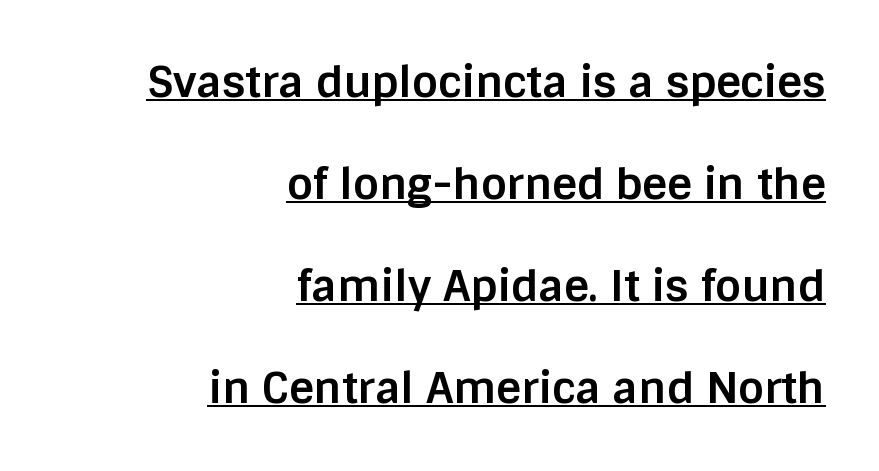
The typeface chosen for these lines omits serifs. Spacing verdict: proportional, widths tailored to each character. If you drew a line through each stem, it would be perfectly vertical. The passage shown has conventional tracking throughout.
